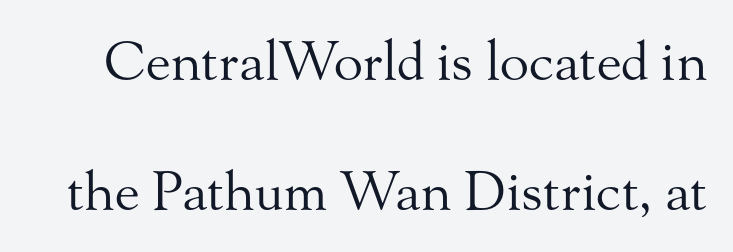
{"serif": "yes", "italic": "no", "bold": "no", "weight": "regular", "width": "normal", "stroke_contrast": "medium", "x_height": "small", "monospaced": "no", "underline": "no", "line_spacing": "loose", "line_spacing_ratio": 2.4, "letter_spacing": "normal", "letter_spacing_em": 0.0, "glyph_px": 54}
